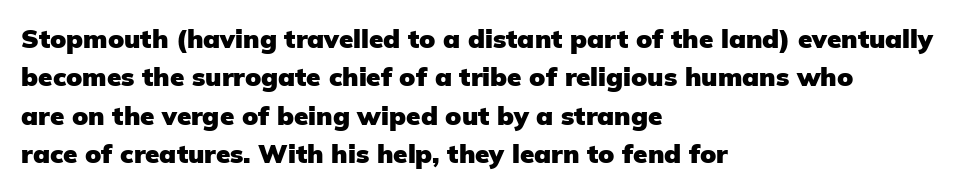
Q: Is the text bold? A: Yes.
Q: Is the text italic (slanted)? A: No, it is upright.
Q: Is the text underlined? A: No.
Q: How is the paragraph aligned? A: Left-aligned.
Q: Is the spacing between letters normal or unusually wide? A: Normal.
Q: Is the spacing between lines tight, normal or loose? A: Normal.
